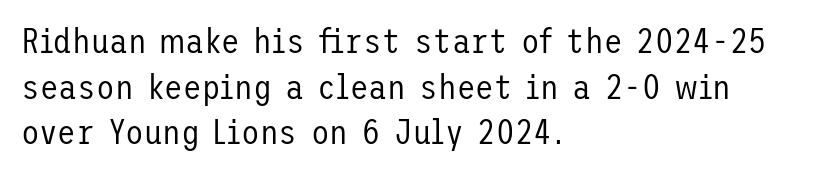
{"serif": "no", "italic": "no", "bold": "no", "weight": "regular", "width": "normal", "stroke_contrast": "low", "x_height": "medium", "underline": "no", "align": "left", "line_spacing": "normal", "line_spacing_ratio": 1.34, "letter_spacing": "normal", "letter_spacing_em": 0.0, "glyph_px": 34}
